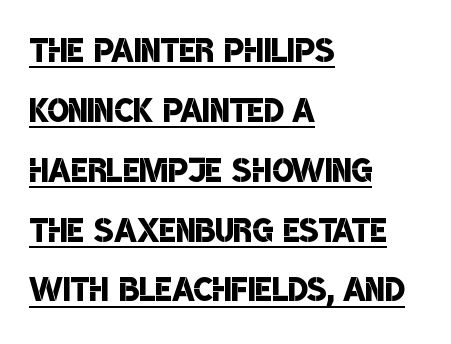
Q: Is the text bold? A: Semi-bold.
Q: Is the typeface a serif or a sans-serif typeface? A: Sans-serif.
Q: Is the text underlined? A: Yes.
Q: How is the paragraph aligned? A: Left-aligned.
Q: Is the spacing between letters normal or unusually wide? A: Normal.
Q: Is the spacing between lines tight, normal or loose? A: Normal.
Q: Width (condensed, normal, or wide)? A: Condensed.
Q: Stroke contrast? A: Low.
Q: x-height? A: Large.
Q: Monospaced? A: No.
